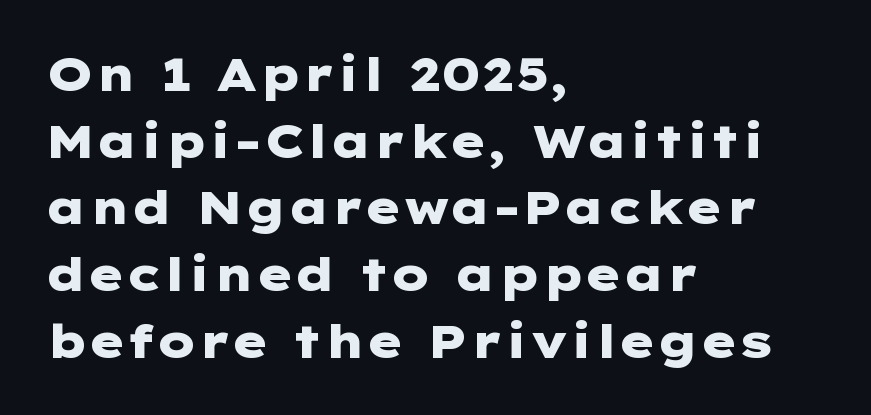
{"serif": "no", "italic": "no", "bold": "yes", "weight": "heavy", "width": "wide", "stroke_contrast": "low", "x_height": "medium", "underline": "no", "align": "left", "line_spacing": "normal", "line_spacing_ratio": 1.45, "letter_spacing": "normal", "letter_spacing_em": 0.0, "glyph_px": 46}
